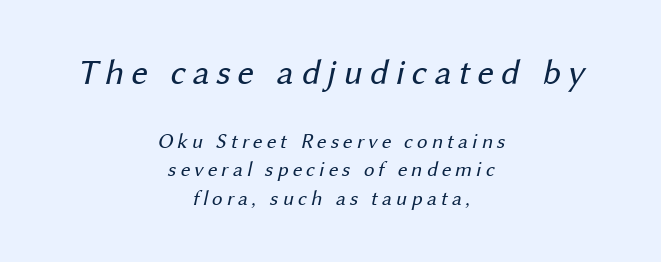
{"serif": "no", "bold": "no", "weight": "regular", "width": "normal", "stroke_contrast": "medium", "x_height": "medium", "monospaced": "no", "underline": "no", "align": "center", "line_spacing": "normal", "line_spacing_ratio": 1.36, "larger_block": "first", "size_ratio": 1.71, "glyph_px": 36}
